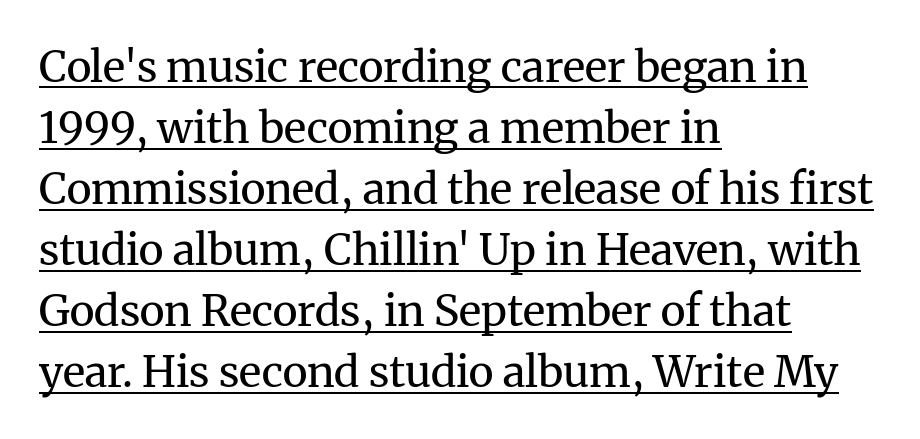
You can see a thin bar hugging the bottom of the glyphs. Line starts are locked; line ends wander. Nothing heavy about these letters — not bold at all. You could call the tracking neutral — neither tight nor loose. This sample has the flowing, uneven cadence of proportional lettering.
